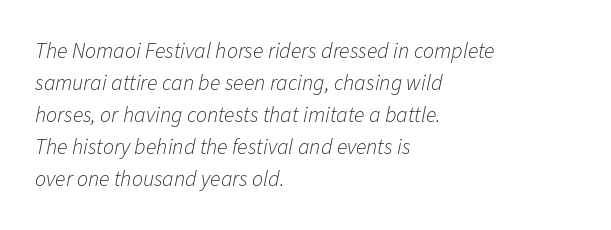
Q: Is the text bold? A: No.
Q: Is the text italic (slanted)? A: Yes, it leans right by about 11 degrees.
Q: Is the text underlined? A: No.
Q: How is the paragraph aligned? A: Left-aligned.
Q: Is the spacing between letters normal or unusually wide? A: Normal.
Q: Is the spacing between lines tight, normal or loose? A: Normal.
